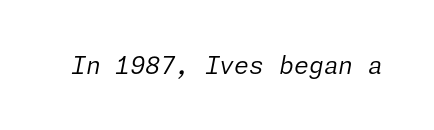
{"italic": "yes", "lean": "right", "slant_degrees": 11, "bold": "no", "underline": "no", "letter_spacing": "normal", "letter_spacing_em": 0.0, "glyph_px": 24}
